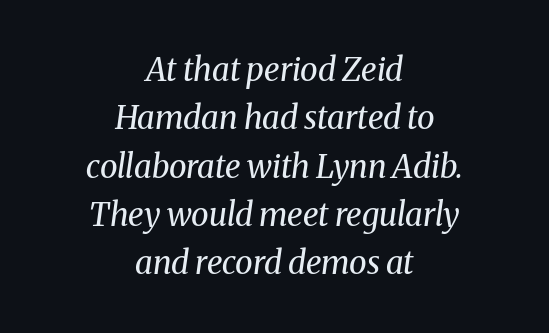
The image shows 32 px regular-weight serif type, italic (leaning right); set centered, normal line spacing (1.51x), normal letter spacing, not underlined; medium stroke contrast and a medium x-height.
